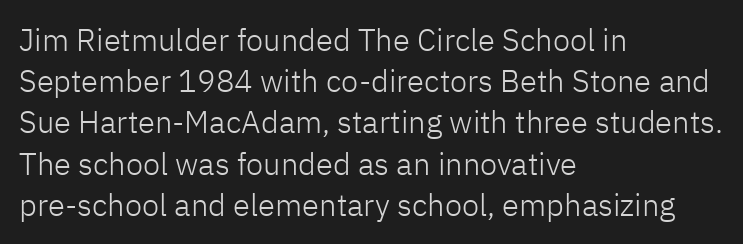
Nothing heavy about these letters — not bold at all. Short note: letters normally spaced. Are there feet on the stems? There aren't — it's a sans. Spacing verdict: proportional, widths tailored to each character.
